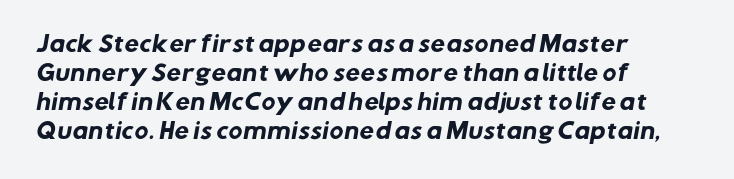
{"bold": "yes", "underline": "no", "align": "left", "line_spacing": "normal", "line_spacing_ratio": 1.38, "letter_spacing": "normal", "letter_spacing_em": 0.0, "glyph_px": 21}
